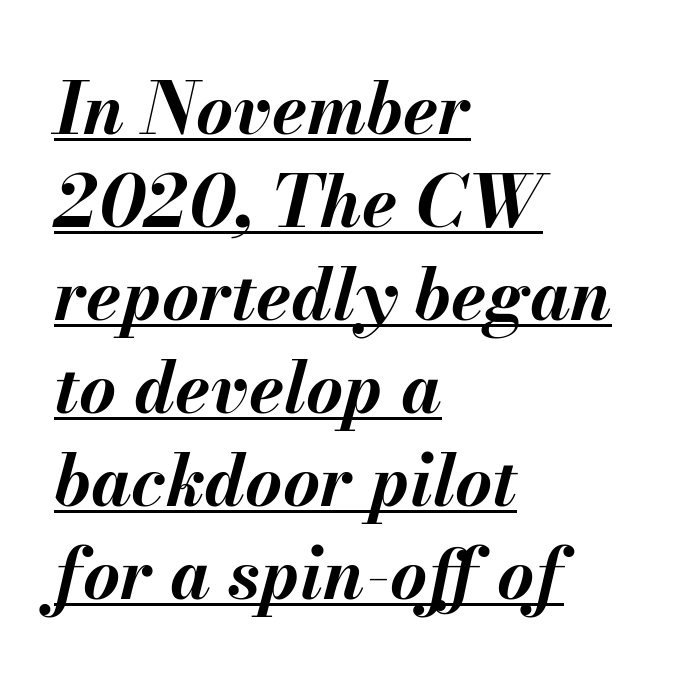
{"italic": "yes", "lean": "right", "slant_degrees": 13, "bold": "yes", "weight": "bold", "width": "normal", "stroke_contrast": "medium", "x_height": "small", "monospaced": "no", "underline": "yes", "align": "left", "line_spacing": "normal", "line_spacing_ratio": 1.31, "letter_spacing": "normal", "letter_spacing_em": 0.0, "glyph_px": 71}
